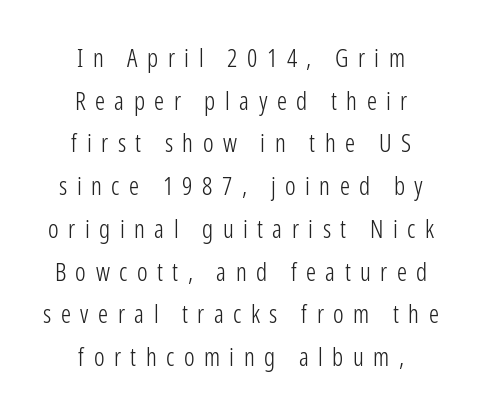
Descenders are the only things crossing below the line. The font's upright variant was chosen for this text. The paragraph shown floats in the horizontal middle. The cut favours lightness, reaching ordinary text weight at its darkest.
